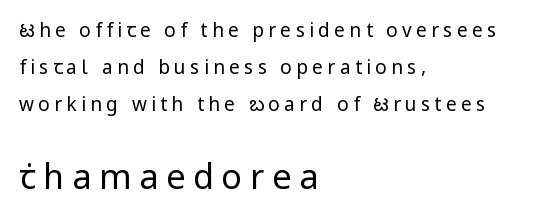
The image shows 34 px regular-weight sans-serif type, upright; set left-aligned, loose line spacing (1.94x), unusually wide letter spacing (+0.23 em), not underlined; the second (bottom) block is 1.79x larger; low stroke contrast and a medium x-height.
